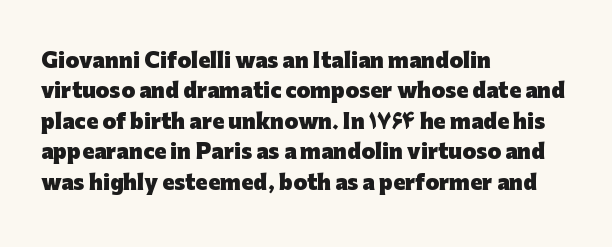
Q: Is the text bold? A: Yes.
Q: Is the text italic (slanted)? A: No, it is upright.
Q: Is the text underlined? A: No.
Q: How is the paragraph aligned? A: Left-aligned.
Q: Is the spacing between letters normal or unusually wide? A: Normal.
Q: Is the spacing between lines tight, normal or loose? A: Normal.
